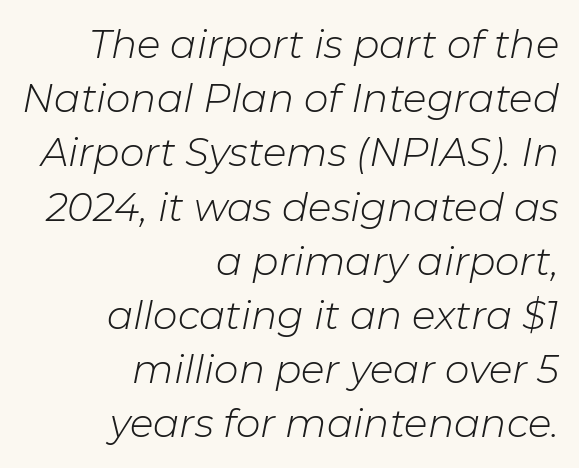
Q: Is the text bold? A: No.
Q: Is the text italic (slanted)? A: Yes, it leans right by about 11 degrees.
Q: Is the text underlined? A: No.
Q: How is the paragraph aligned? A: Right-aligned.
Q: Is the spacing between letters normal or unusually wide? A: Normal.
Q: Is the spacing between lines tight, normal or loose? A: Normal.
Q: Width (condensed, normal, or wide)? A: Normal.
Q: Stroke contrast? A: Low.
Q: x-height? A: Medium.
Q: Monospaced? A: No.
